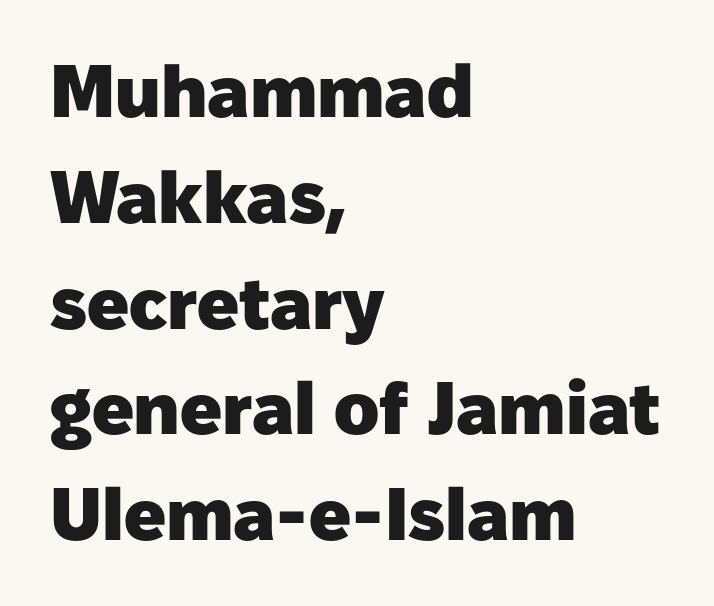
Q: Is the text bold? A: Yes.
Q: Is the text italic (slanted)? A: No, it is upright.
Q: Is the typeface a serif or a sans-serif typeface? A: Sans-serif.
Q: Is the text underlined? A: No.
Q: How is the paragraph aligned? A: Left-aligned.
Q: Is the spacing between letters normal or unusually wide? A: Normal.
Q: Is the spacing between lines tight, normal or loose? A: Normal.
Q: Width (condensed, normal, or wide)? A: Normal.
Q: Stroke contrast? A: Low.
Q: x-height? A: Medium.
Q: Monospaced? A: No.
